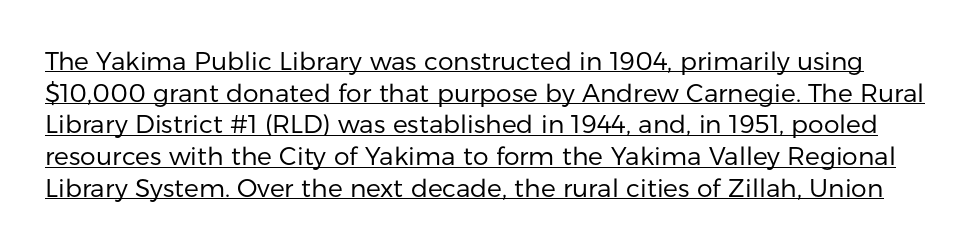
The image shows 25 px text type, upright; set normal line spacing (1.27x), normal letter spacing, underlined.
